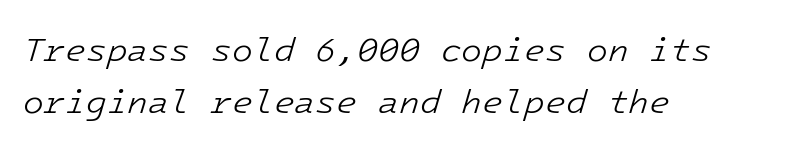
The image shows 34 px light type, italic (leaning right), monospaced; set left-aligned, normal line spacing (1.54x), normal letter spacing, not underlined; low stroke contrast and a medium x-height.
